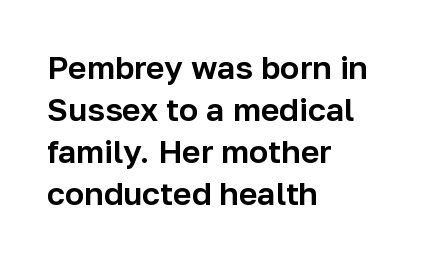
{"serif": "no", "italic": "no", "width": "normal", "stroke_contrast": "low", "x_height": "medium", "monospaced": "no", "underline": "no", "align": "left", "line_spacing": "normal", "line_spacing_ratio": 1.31, "letter_spacing": "normal", "letter_spacing_em": 0.0, "glyph_px": 32}
